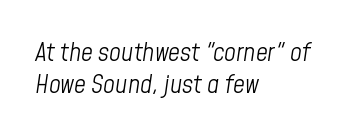
Weight: in the light-to-regular range. This rendering uses left alignment, leaving the right contour irregular. In terms of letterspacing, this is plain default setting. Quick note: italic. The baseline area is clear.
